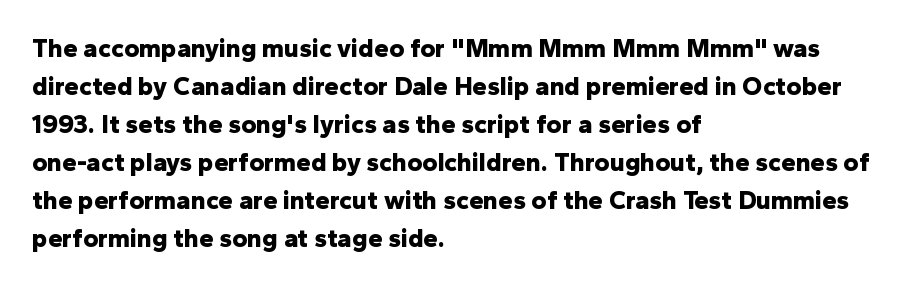
The image shows 26 px bold type, upright; set left-aligned, normal line spacing (1.46x), normal letter spacing, not underlined.
